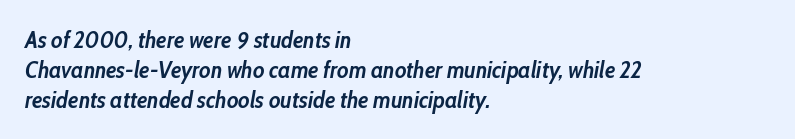
A typesetter would call this leading conventional body-copy spacing. In terms of letterspacing, this is plain default setting. The passage shown is emphatically bold. Descender tails drop into unmarked territory. It's the slanting kind of type. One-word summary of the alignment: left.
